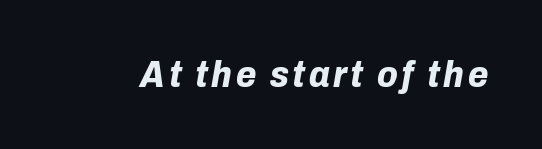
Q: Is the text bold? A: Yes.
Q: Is the text italic (slanted)? A: Yes, it leans right by about 10 degrees.
Q: Is the text underlined? A: No.
Q: Width (condensed, normal, or wide)? A: Normal.
Q: Stroke contrast? A: Low.
Q: x-height? A: Medium.
Q: Monospaced? A: No.
